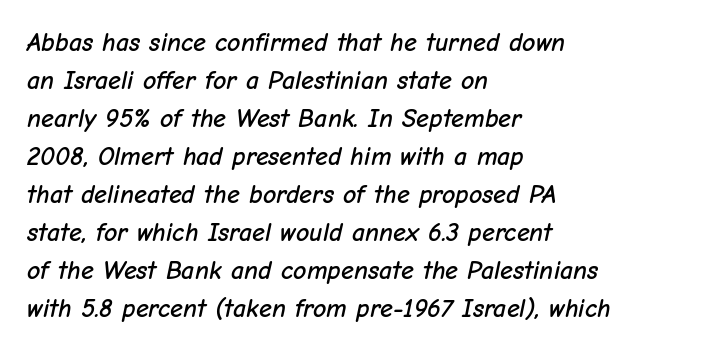
The vertical gap from one line to the next is medium. The text block is weighted toward the left margin, trailing off unevenly rightward. The space directly below the letters is spotless. Posture: slanted. Characters follow at the spacing the type designer built in.
